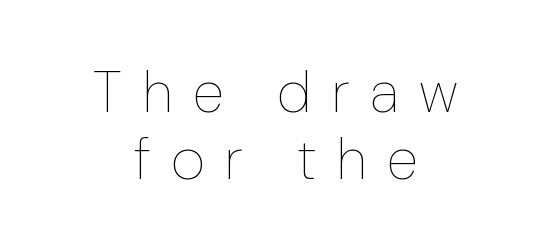
The gaps between neighbouring characters are conspicuously large. Designer's note — italics off, roman on. A clean baseline with only descenders dipping below it. If you measured baseline to baseline, you'd find a short distance.
